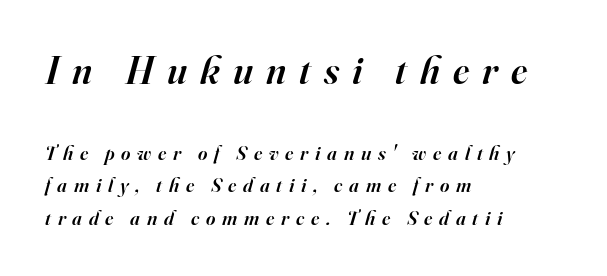
{"serif": "yes", "italic": "yes", "lean": "right", "slant_degrees": 16, "bold": "semi", "weight": "semibold", "width": "normal", "stroke_contrast": "high", "x_height": "small", "monospaced": "no", "underline": "no", "align": "left", "line_spacing": "normal", "line_spacing_ratio": 1.63, "letter_spacing": "wide", "letter_spacing_em": 0.34, "larger_block": "first", "size_ratio": 1.95, "glyph_px": 39}
